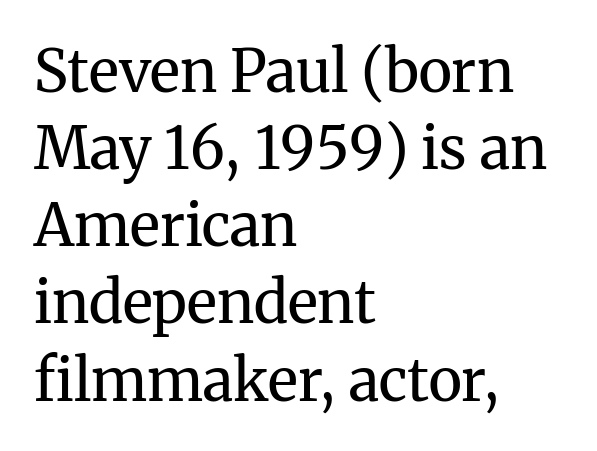
{"serif": "yes", "italic": "no", "bold": "no", "weight": "regular", "width": "normal", "stroke_contrast": "medium", "x_height": "medium", "monospaced": "no", "underline": "no", "align": "left", "line_spacing": "normal", "line_spacing_ratio": 1.33, "letter_spacing": "normal", "letter_spacing_em": 0.0, "glyph_px": 58}
